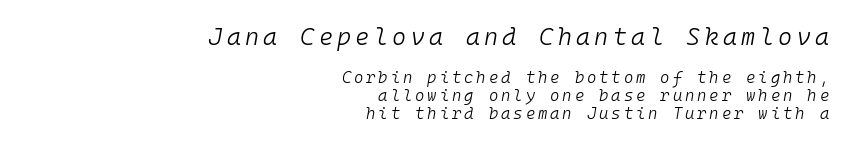
The image shows 24 px text type, italic (leaning right); set right-aligned, tight line spacing (1.12x), not underlined; the first (top) block is 1.5x larger.
